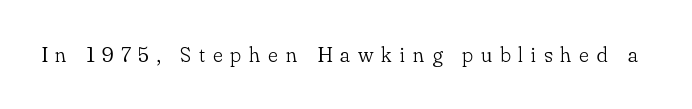
The image shows 21 px text type, upright; set unusually wide letter spacing (+0.36 em), not underlined.
